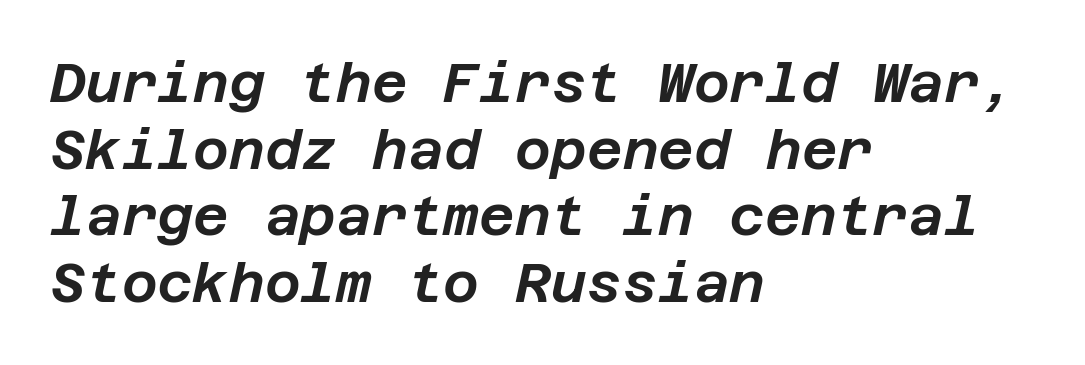
Any mark beneath the type? The region is blank. Is the letter spacing exaggerated? No — it looks like the ordinary default. Observe the lean: these are italic letterforms. One-word summary of the alignment: left.
